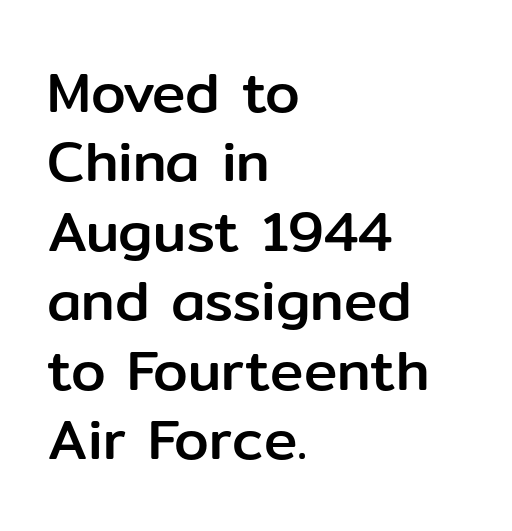
These lines are composed in type without serifs. The font's upright variant was chosen for this text. The ragged edge is on the right, which tells us the setting is flush left. Proportional: the letters do not fall into vertical columns. Caption: standard tracking, unaltered. Underlining? Definitely not there.
